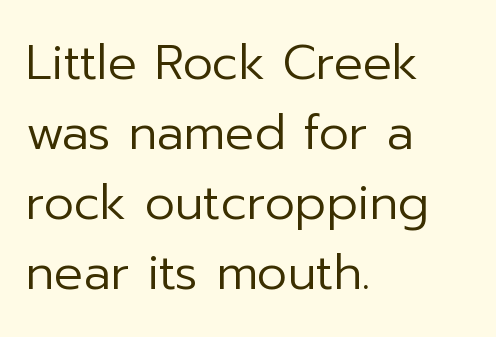
Q: Is the text bold? A: No.
Q: Is the text italic (slanted)? A: No, it is upright.
Q: Is the typeface a serif or a sans-serif typeface? A: Sans-serif.
Q: Is the text underlined? A: No.
Q: How is the paragraph aligned? A: Left-aligned.
Q: Is the spacing between letters normal or unusually wide? A: Normal.
Q: Is the spacing between lines tight, normal or loose? A: Normal.
Q: Width (condensed, normal, or wide)? A: Normal.
Q: Stroke contrast? A: Low.
Q: x-height? A: Medium.
Q: Monospaced? A: No.
